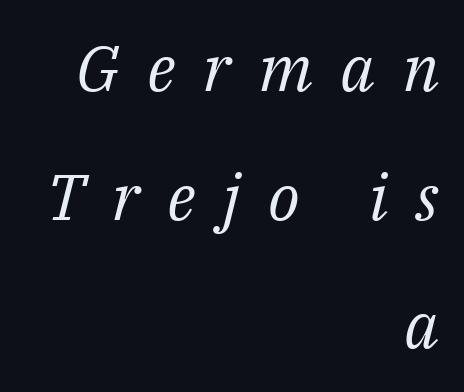
The cut favours lightness, reaching ordinary text weight at its darkest. The font family rendered here belongs to the serif group. Type without underlining. Character widths vary here, with narrow letters taking less room than wide ones.
